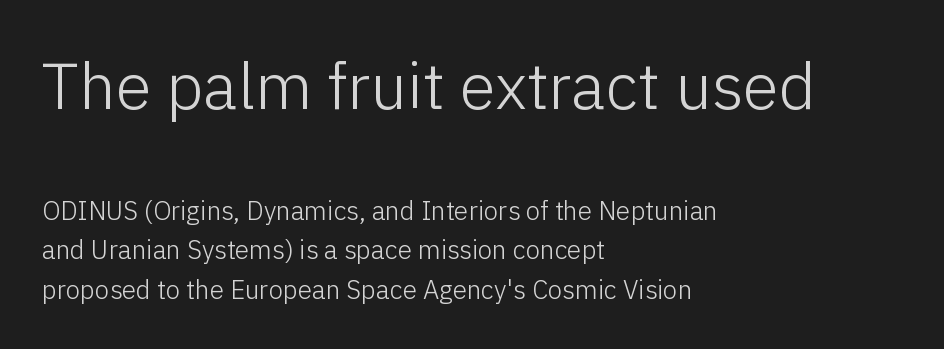
The image shows 65 px light sans-serif type, upright; set left-aligned, normal line spacing (1.52x), normal letter spacing, not underlined; the first (top) block is 2.5x larger; low stroke contrast and a medium x-height.
